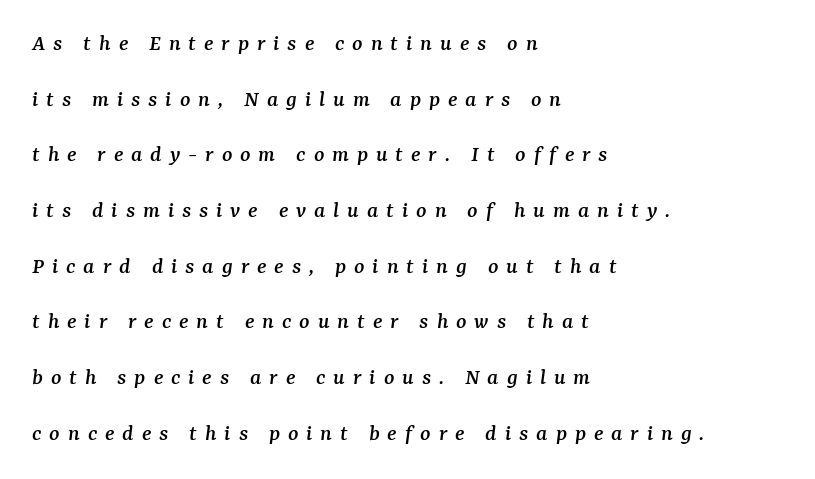
Does the leading feel generous? Absolutely, it's lavish. This rendering uses left alignment, leaving the right contour irregular. Check the space under the baseline: it is left empty. The font's italic variant was chosen for this text. Compared with typical body copy, the letter spacing here is much looser.
